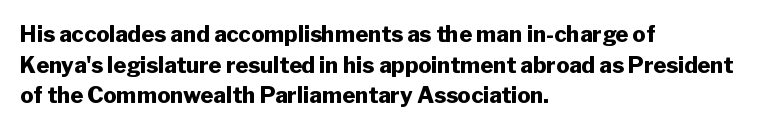
If you drew a line through each stem, it would be perfectly vertical. A normal amount of white space separates one row of letters from the next. Unmarked baselines from the first word to the last. Pretty heavy lettering here — definitely bold. The paragraph has a hard left edge and a soft right edge. These lines keep a tight, regular rhythm from letter to letter.
